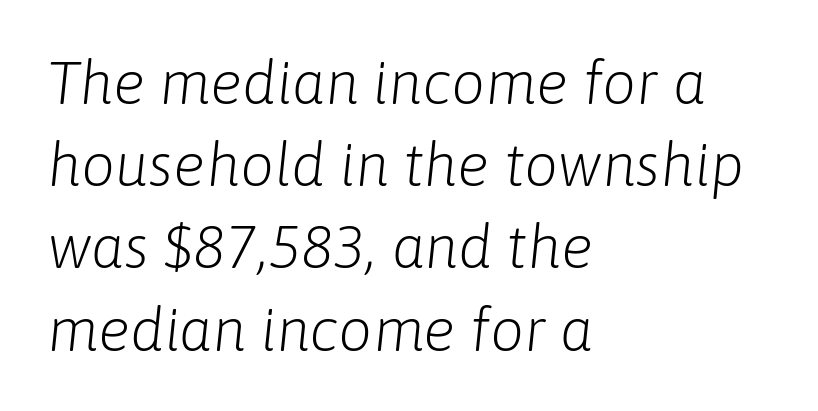
{"italic": "yes", "lean": "right", "slant_degrees": 6, "bold": "no", "weight": "light", "width": "normal", "stroke_contrast": "low", "x_height": "medium", "monospaced": "no", "underline": "no", "align": "left", "line_spacing": "normal", "line_spacing_ratio": 1.37, "letter_spacing": "normal", "letter_spacing_em": 0.0, "glyph_px": 60}
